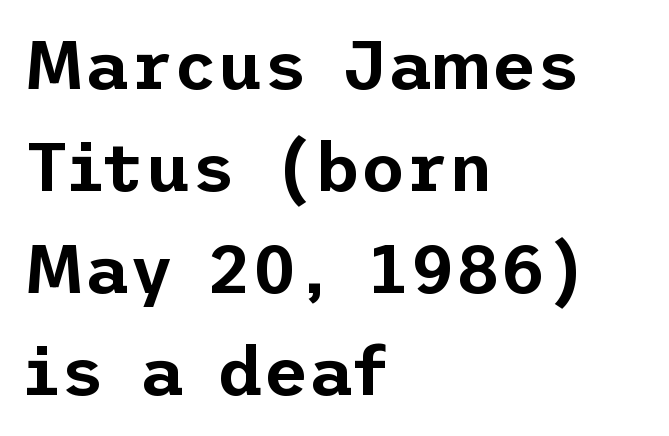
{"serif": "no", "italic": "no", "width": "normal", "stroke_contrast": "low", "x_height": "medium", "underline": "no", "align": "left", "line_spacing": "normal", "line_spacing_ratio": 1.48, "letter_spacing": "normal", "letter_spacing_em": 0.0, "glyph_px": 69}
